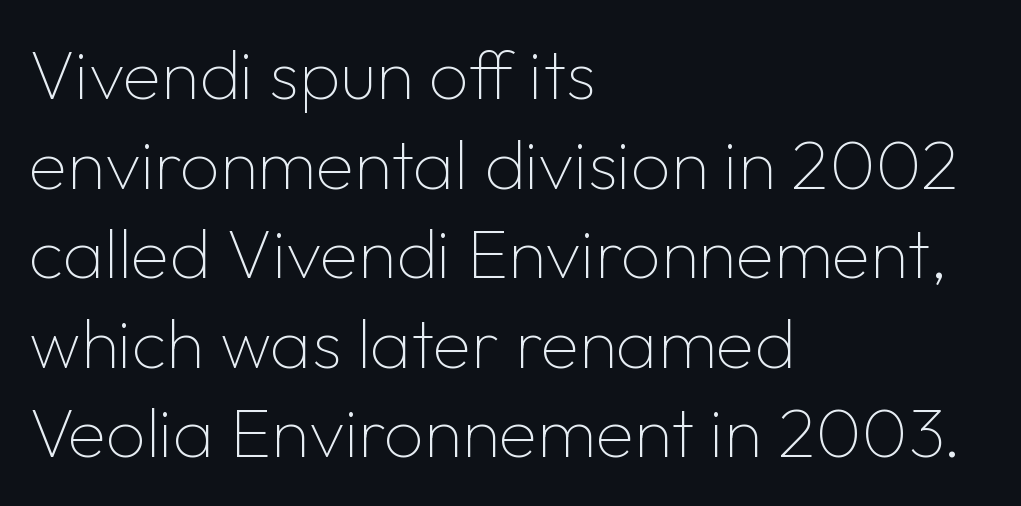
{"serif": "no", "italic": "no", "bold": "no", "weight": "thin", "width": "normal", "stroke_contrast": "low", "x_height": "medium", "monospaced": "no", "underline": "no", "align": "left", "line_spacing": "normal", "line_spacing_ratio": 1.28, "letter_spacing": "normal", "letter_spacing_em": 0.0, "glyph_px": 70}
